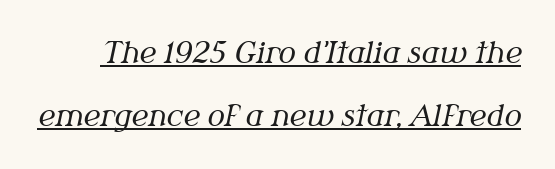
{"serif": "yes", "italic": "yes", "lean": "right", "slant_degrees": 12, "bold": "no", "weight": "regular", "width": "normal", "stroke_contrast": "medium", "x_height": "medium", "monospaced": "no", "underline": "yes", "line_spacing": "loose", "line_spacing_ratio": 2.17, "letter_spacing": "normal", "letter_spacing_em": 0.0, "glyph_px": 29}
